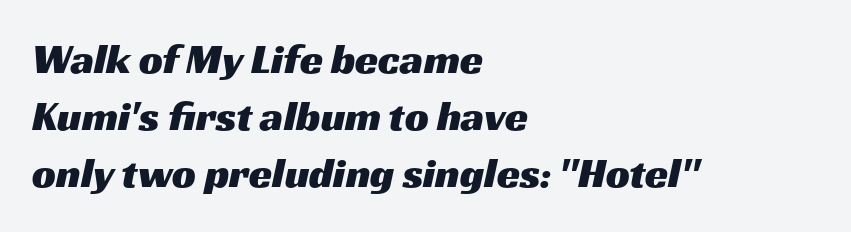
The image shows 42 px wide sans-serif type; set left-aligned, normal line spacing (1.36x), normal letter spacing, not underlined; medium stroke contrast and a medium x-height.
